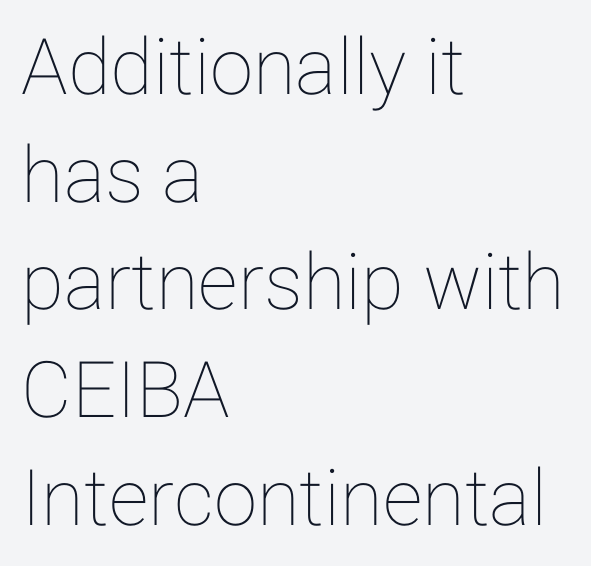
Anything drawn beneath the words? Only blank space. Line spacing here is normal. The face used here is proportionally spaced, like ordinary book or web type. Do the letters lean? They stand straight. The tracking reads as untouched default to a designer's eye.
